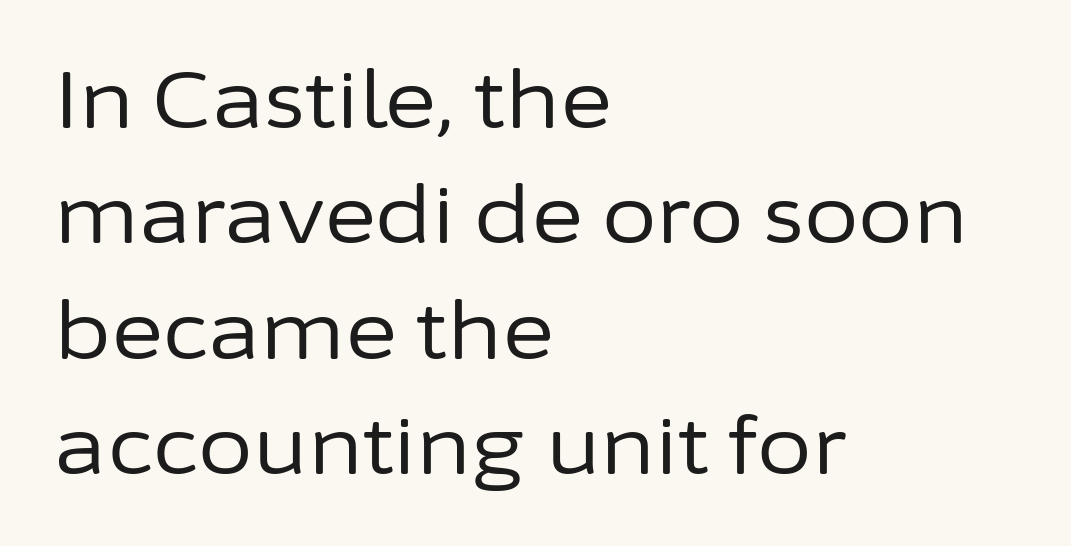
Q: Is the text bold? A: No.
Q: Is the text italic (slanted)? A: No, it is upright.
Q: Is the typeface a serif or a sans-serif typeface? A: Sans-serif.
Q: Is the text underlined? A: No.
Q: How is the paragraph aligned? A: Left-aligned.
Q: Is the spacing between letters normal or unusually wide? A: Normal.
Q: Is the spacing between lines tight, normal or loose? A: Normal.
Q: Width (condensed, normal, or wide)? A: Normal.
Q: Stroke contrast? A: Low.
Q: x-height? A: Medium.
Q: Monospaced? A: No.
